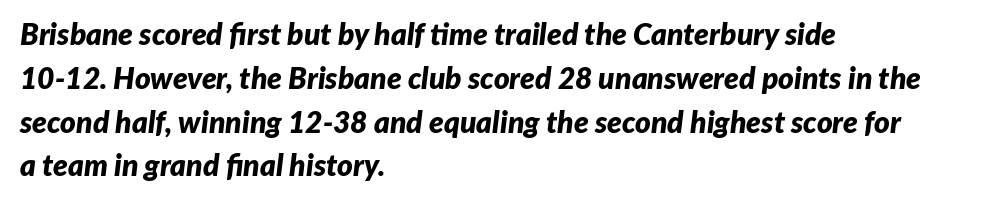
The image shows 30 px bold type, italic (leaning right); set left-aligned, normal line spacing (1.46x), normal letter spacing, not underlined; low stroke contrast and a medium x-height.
